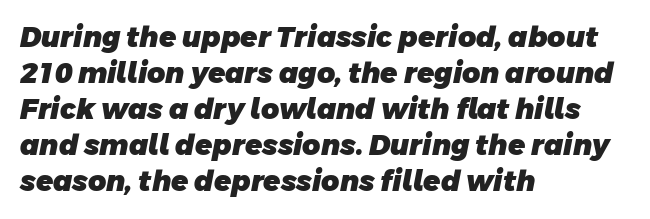
{"serif": "no", "bold": "yes", "weight": "heavy", "width": "normal", "stroke_contrast": "low", "x_height": "large", "monospaced": "no", "underline": "no", "align": "left", "line_spacing": "normal", "line_spacing_ratio": 1.29, "letter_spacing": "normal", "letter_spacing_em": 0.0, "glyph_px": 28}
